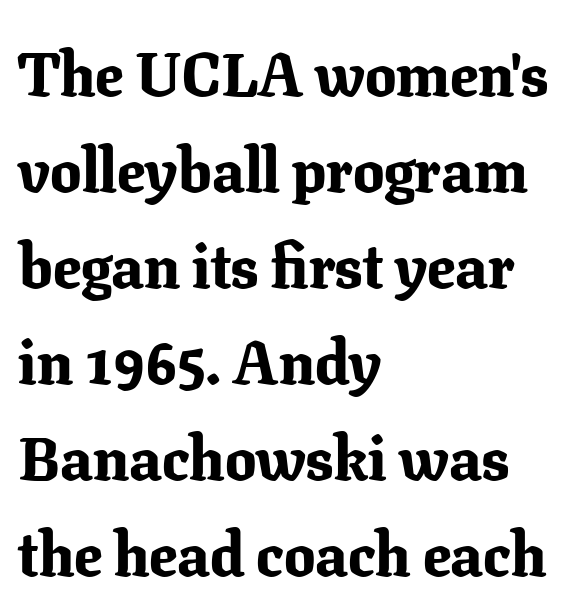
Q: Is the text bold? A: Yes.
Q: Is the text italic (slanted)? A: No, it is upright.
Q: Is the typeface a serif or a sans-serif typeface? A: Serif.
Q: Is the text underlined? A: No.
Q: How is the paragraph aligned? A: Left-aligned.
Q: Is the spacing between letters normal or unusually wide? A: Normal.
Q: Is the spacing between lines tight, normal or loose? A: Normal.
Q: Width (condensed, normal, or wide)? A: Normal.
Q: Stroke contrast? A: Low.
Q: x-height? A: Medium.
Q: Monospaced? A: No.
